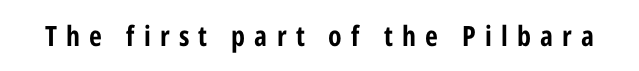
The horizontal fit of the characters is loose and conspicuously gappy. Italic? Not at all — the glyphs are vertical. Bold? Absolutely — the strokes are thick and heavy. Stroke terminals: plain, sans-serif. Descender tails drop into unmarked territory. Proportional: the letters do not fall into vertical columns.
